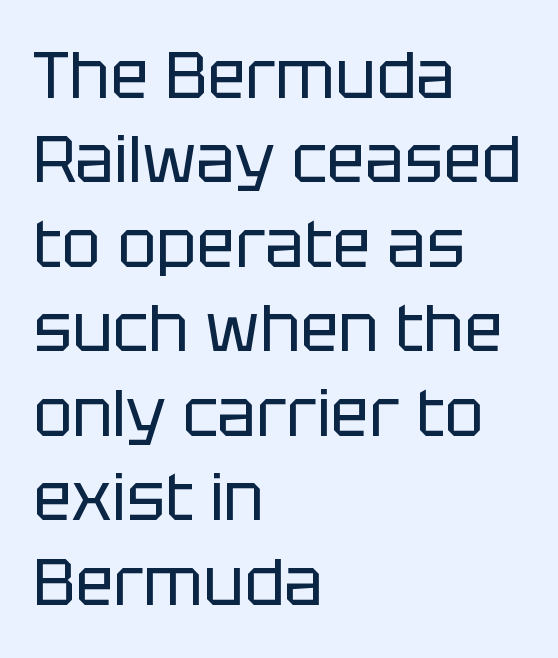
The image shows 65 px regular-weight sans-serif type, upright; set left-aligned, normal line spacing (1.3x), normal letter spacing, not underlined; low stroke contrast and a large x-height.
